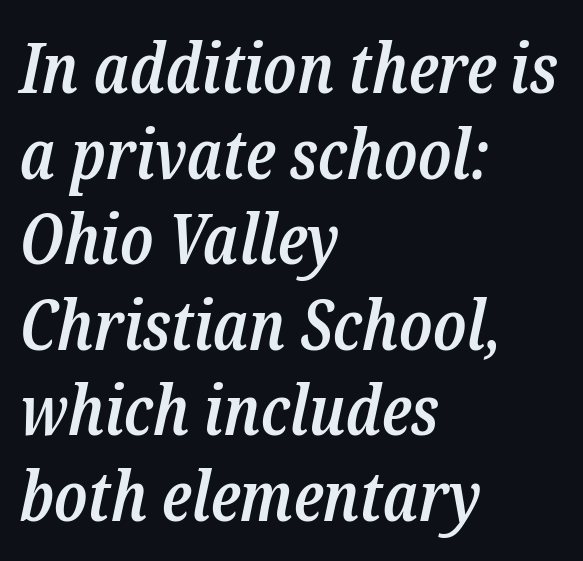
{"serif": "yes", "italic": "yes", "lean": "right", "slant_degrees": 12, "bold": "semi", "weight": "semibold", "width": "condensed", "stroke_contrast": "low", "x_height": "medium", "monospaced": "no", "underline": "no", "align": "left", "line_spacing_ratio": 1.24, "letter_spacing": "normal", "letter_spacing_em": 0.0, "glyph_px": 69}
